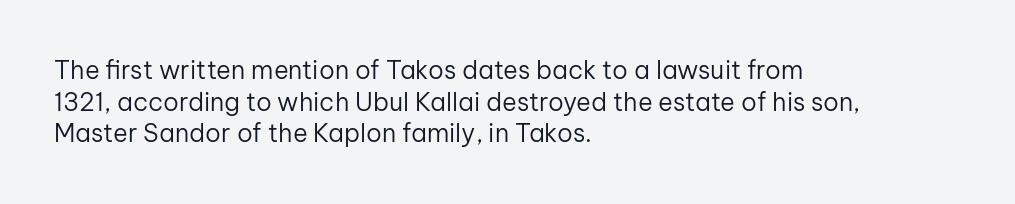
The characters are drawn with everyday or finer stroke widths. The string is rendered with underlining switched off. Leading matches the norm, producing a regular column. This sample uses plain, unmodified letter spacing.
